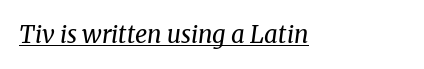
Compared with a typical body face, this is equally light or lighter still. The letters are slanted; this is an italic face. The ragged edge is on the right, which tells us the setting is flush left. Underline: present. This sample uses plain, unmodified letter spacing.
